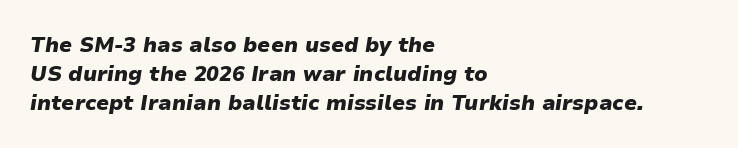
Q: Is the text bold? A: Yes.
Q: Is the text italic (slanted)? A: Yes, it leans right by about 9 degrees.
Q: Is the text underlined? A: No.
Q: How is the paragraph aligned? A: Left-aligned.
Q: Is the spacing between letters normal or unusually wide? A: Normal.
Q: Is the spacing between lines tight, normal or loose? A: Normal.
